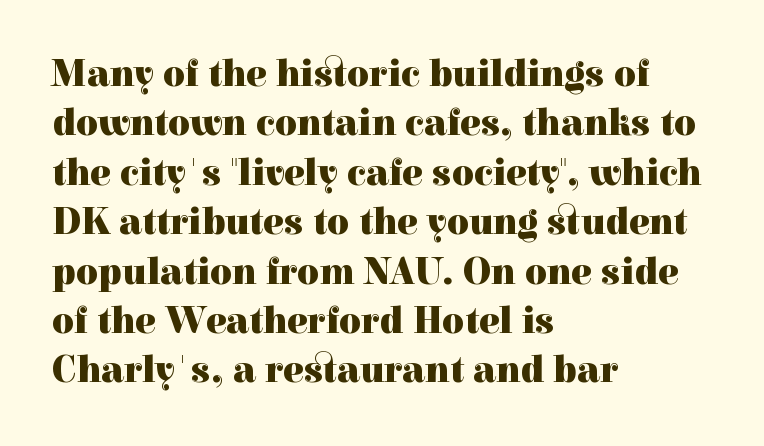
Q: Is the text bold? A: Yes.
Q: Is the text italic (slanted)? A: No, it is upright.
Q: Is the typeface a serif or a sans-serif typeface? A: Serif.
Q: Is the text underlined? A: No.
Q: How is the paragraph aligned? A: Left-aligned.
Q: Is the spacing between letters normal or unusually wide? A: Normal.
Q: Is the spacing between lines tight, normal or loose? A: Normal.
Q: Width (condensed, normal, or wide)? A: Normal.
Q: x-height? A: Medium.
Q: Monospaced? A: No.
